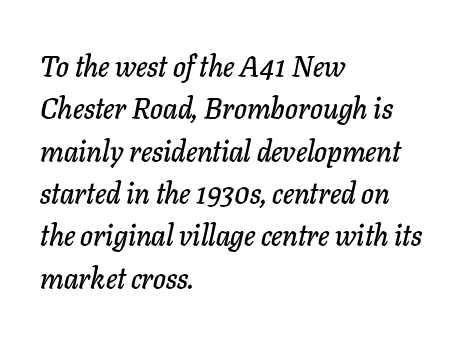
Q: Is the text italic (slanted)? A: Yes, it leans right by about 11 degrees.
Q: Is the text underlined? A: No.
Q: How is the paragraph aligned? A: Left-aligned.
Q: Is the spacing between letters normal or unusually wide? A: Normal.
Q: Is the spacing between lines tight, normal or loose? A: Normal.
Q: Width (condensed, normal, or wide)? A: Normal.
Q: Stroke contrast? A: Low.
Q: x-height? A: Medium.
Q: Monospaced? A: No.
